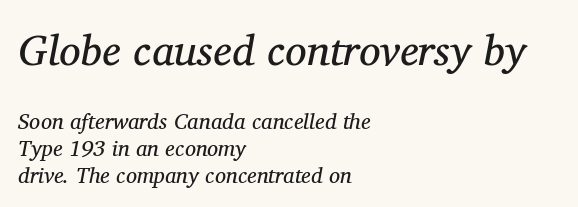
The image shows 43 px regular-weight serif type, italic (leaning right); set left-aligned, line spacing 1.22x, normal letter spacing, not underlined; the first (top) block is 1.95x larger; medium stroke contrast and a medium x-height.
